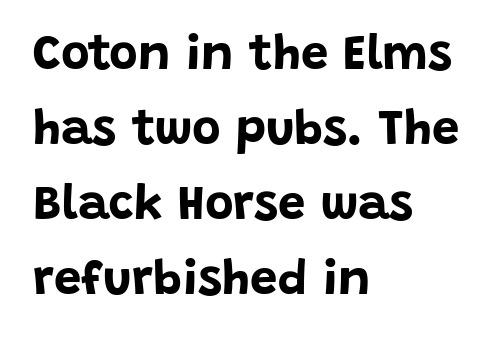
Q: Is the text bold? A: Yes.
Q: Is the text italic (slanted)? A: No, it is upright.
Q: Is the typeface a serif or a sans-serif typeface? A: Sans-serif.
Q: Is the text underlined? A: No.
Q: How is the paragraph aligned? A: Left-aligned.
Q: Is the spacing between letters normal or unusually wide? A: Normal.
Q: Is the spacing between lines tight, normal or loose? A: Normal.
Q: Width (condensed, normal, or wide)? A: Normal.
Q: Stroke contrast? A: Low.
Q: x-height? A: Large.
Q: Monospaced? A: No.
